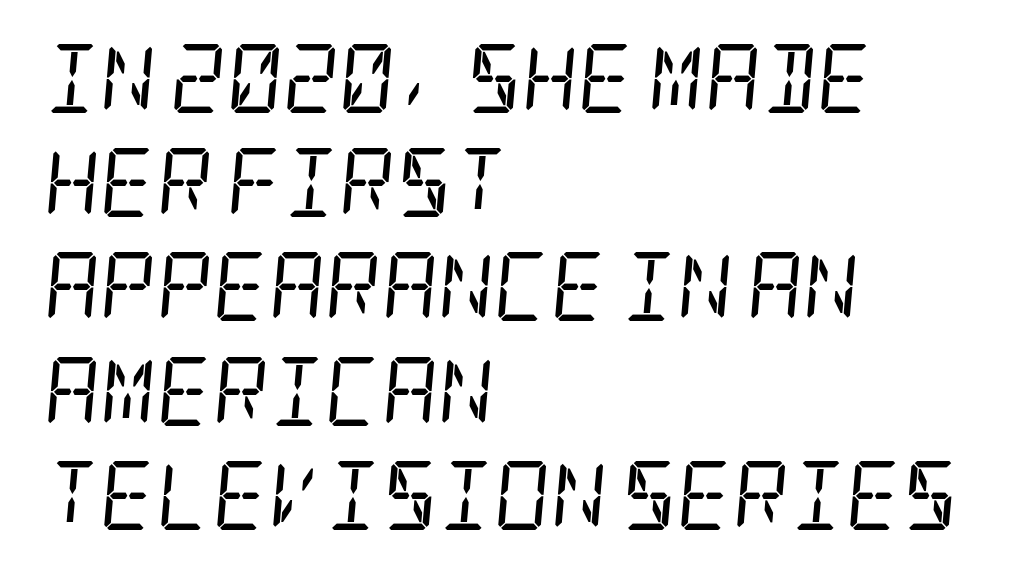
Q: Is the text bold? A: No.
Q: Is the text italic (slanted)? A: Yes, it leans right by about 5 degrees.
Q: Is the typeface a serif or a sans-serif typeface? A: Serif.
Q: Is the text underlined? A: No.
Q: How is the paragraph aligned? A: Left-aligned.
Q: Is the spacing between letters normal or unusually wide? A: Normal.
Q: Is the spacing between lines tight, normal or loose? A: Normal.
Q: Width (condensed, normal, or wide)? A: Condensed.
Q: Stroke contrast? A: Low.
Q: x-height? A: Large.
